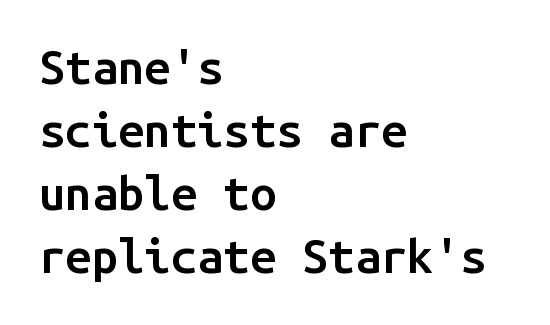
{"serif": "no", "italic": "no", "bold": "semi", "weight": "semibold", "width": "normal", "stroke_contrast": "low", "x_height": "medium", "monospaced": "yes", "underline": "no", "align": "left", "line_spacing": "normal", "line_spacing_ratio": 1.34, "letter_spacing": "normal", "letter_spacing_em": 0.0, "glyph_px": 47}
